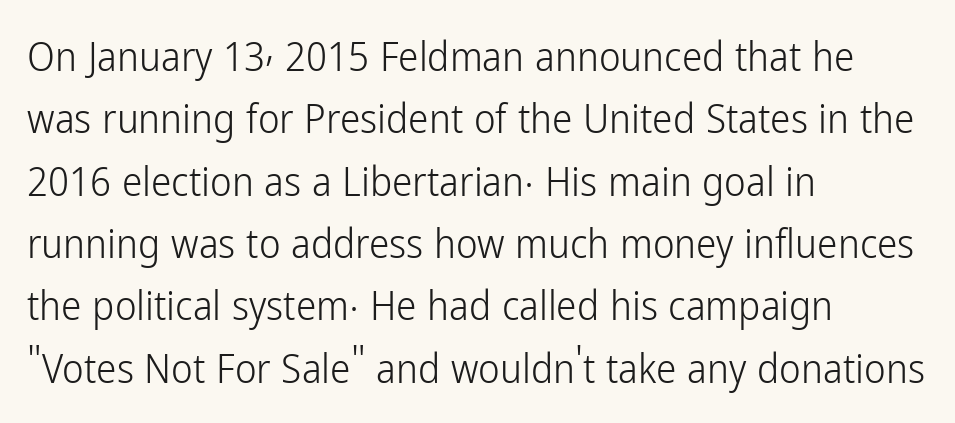
{"serif": "no", "italic": "no", "bold": "no", "weight": "light", "width": "condensed", "stroke_contrast": "low", "x_height": "medium", "monospaced": "no", "underline": "no", "align": "left", "line_spacing": "normal", "line_spacing_ratio": 1.52, "letter_spacing": "normal", "letter_spacing_em": 0.0, "glyph_px": 41}
